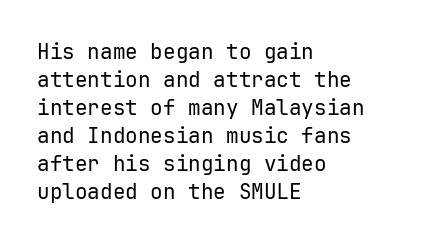
{"italic": "no", "bold": "no", "underline": "no", "align": "left", "line_spacing": "normal", "line_spacing_ratio": 1.33, "letter_spacing": "normal", "letter_spacing_em": 0.0, "glyph_px": 21}
